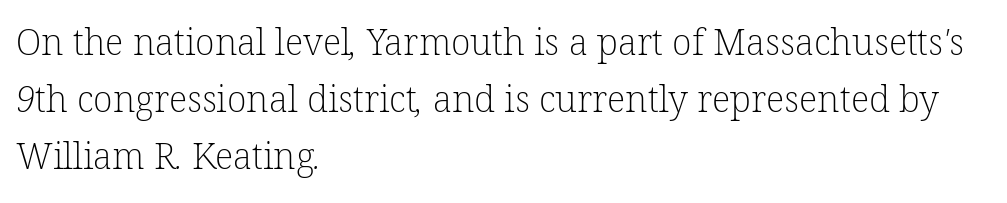
{"serif": "yes", "bold": "no", "weight": "light", "width": "normal", "stroke_contrast": "low", "x_height": "medium", "monospaced": "no", "underline": "no", "align": "left", "line_spacing": "normal", "line_spacing_ratio": 1.58, "letter_spacing": "normal", "letter_spacing_em": 0.0, "glyph_px": 36}
